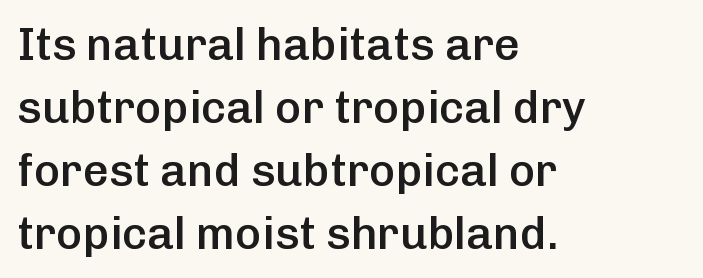
{"serif": "no", "italic": "no", "bold": "semi", "weight": "semibold", "width": "normal", "stroke_contrast": "low", "x_height": "medium", "monospaced": "no", "underline": "no", "align": "left", "line_spacing": "normal", "line_spacing_ratio": 1.4, "letter_spacing": "normal", "letter_spacing_em": 0.0, "glyph_px": 45}
